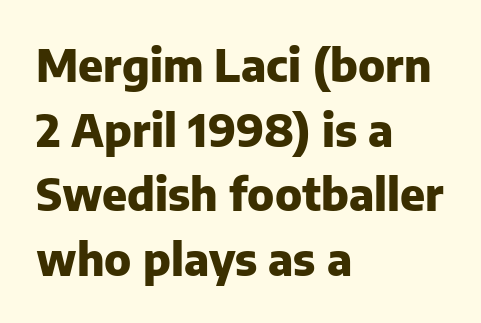
The image shows 44 px heavy sans-serif type, upright; set left-aligned, normal line spacing (1.47x), normal letter spacing, not underlined; low stroke contrast and a medium x-height.
